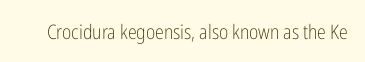
Posture: upright roman. Short note: letters normally spaced. The weight would be labelled regular, book, light, or lighter still. Lines of text with bare space underneath.
